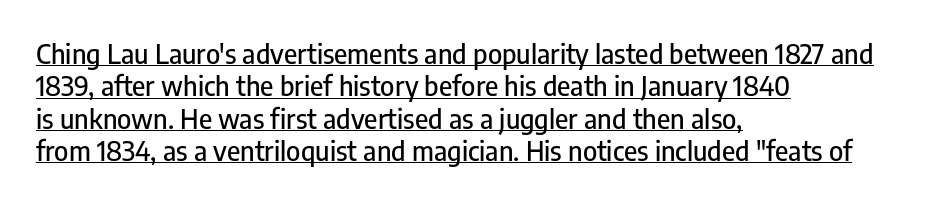
The rendering uses the underline text-decoration. Does extra space separate the letters? No, they use regular spacing. It's the straight-up-and-down kind of type. Alignment: flush left.
